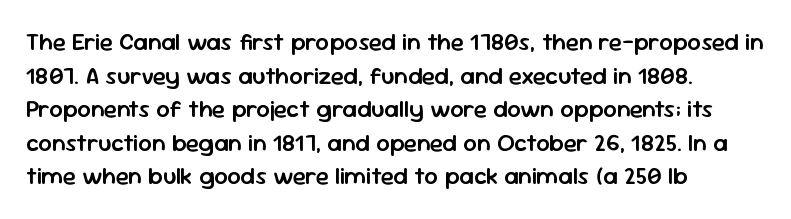
{"italic": "no", "bold": "semi", "underline": "no", "align": "left", "line_spacing": "normal", "line_spacing_ratio": 1.4, "letter_spacing": "normal", "letter_spacing_em": 0.0, "glyph_px": 24}
